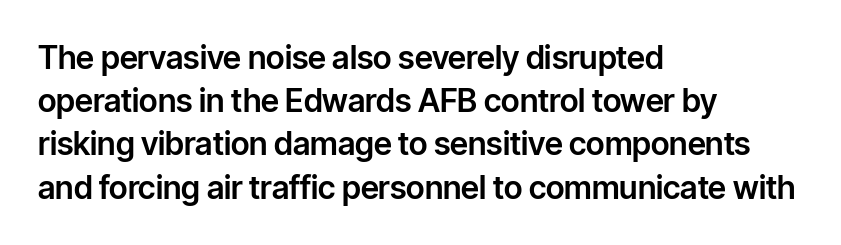
{"serif": "no", "italic": "no", "width": "normal", "stroke_contrast": "low", "x_height": "medium", "monospaced": "no", "underline": "no", "align": "left", "line_spacing": "normal", "line_spacing_ratio": 1.35, "letter_spacing": "normal", "letter_spacing_em": 0.0, "glyph_px": 32}
